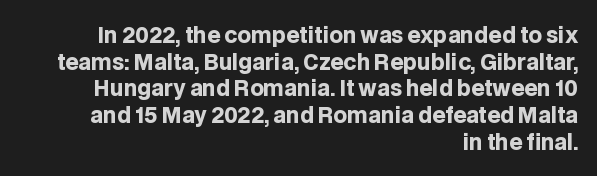
Q: Is the text bold? A: Yes.
Q: Is the text italic (slanted)? A: No, it is upright.
Q: Is the text underlined? A: No.
Q: How is the paragraph aligned? A: Right-aligned.
Q: Is the spacing between letters normal or unusually wide? A: Normal.
Q: Is the spacing between lines tight, normal or loose? A: Normal.
